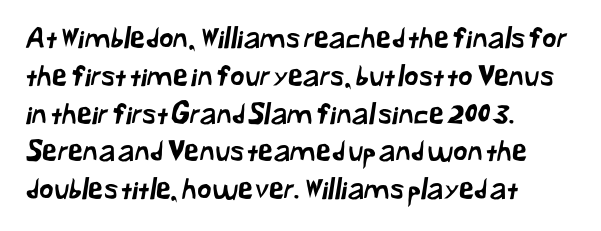
The image shows 28 px sans-serif type; set left-aligned, normal line spacing (1.35x), normal letter spacing, not underlined; low stroke contrast and a medium x-height.
